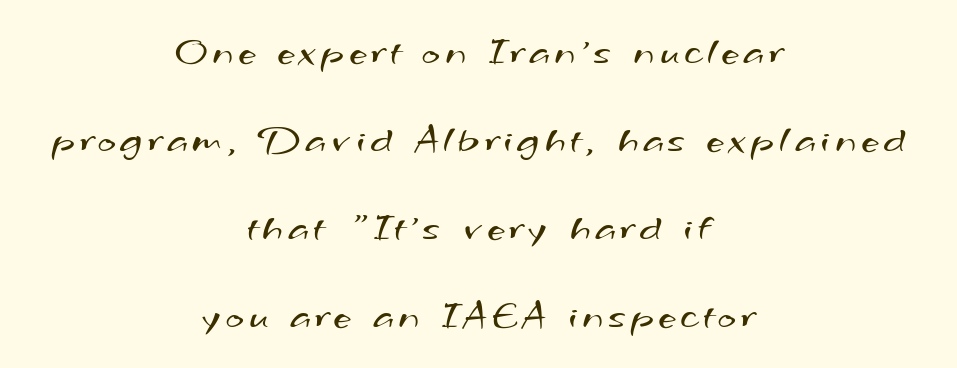
The space beneath each line is pristine and unruled. Is this a sans? Yes — the strokes have no serifs. Note the varied advance widths — an 'i' is clearly narrower than an 'm'. The weight tops out at a normal text grade. Regarding leading, the lines here are spaced well apart.
